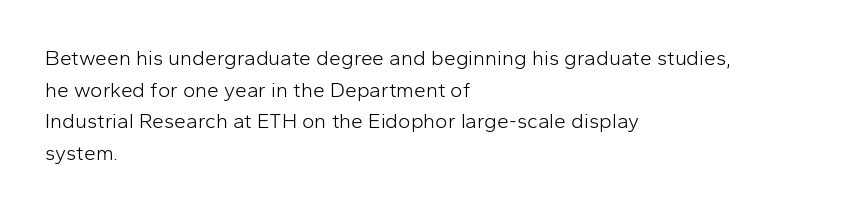
The image shows 21 px text type, upright; set left-aligned, normal line spacing (1.51x), normal letter spacing, not underlined.
